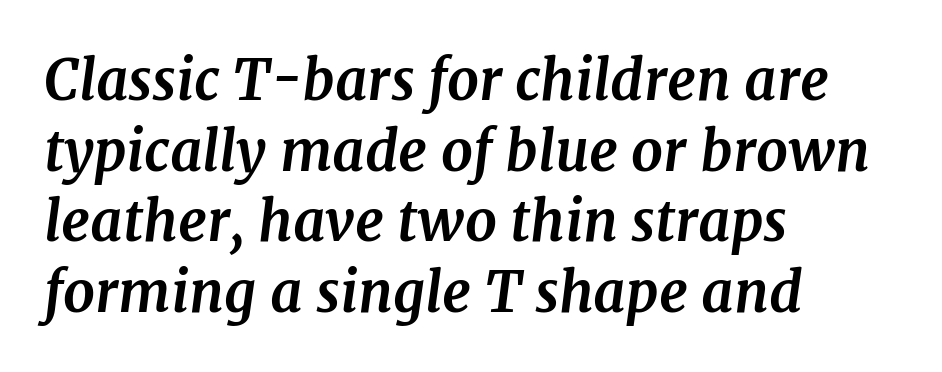
The image shows 56 px bold serif type, italic (leaning right); set left-aligned, normal line spacing (1.26x), normal letter spacing, not underlined; medium stroke contrast and a medium x-height.
